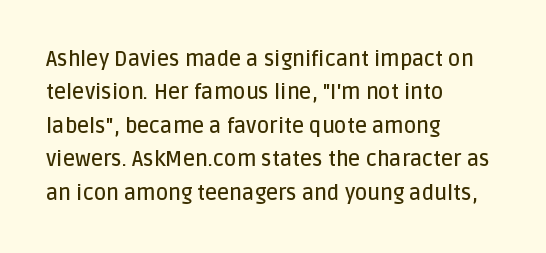
The image shows 21 px text type, upright; set left-aligned, normal line spacing (1.59x), normal letter spacing, not underlined.
